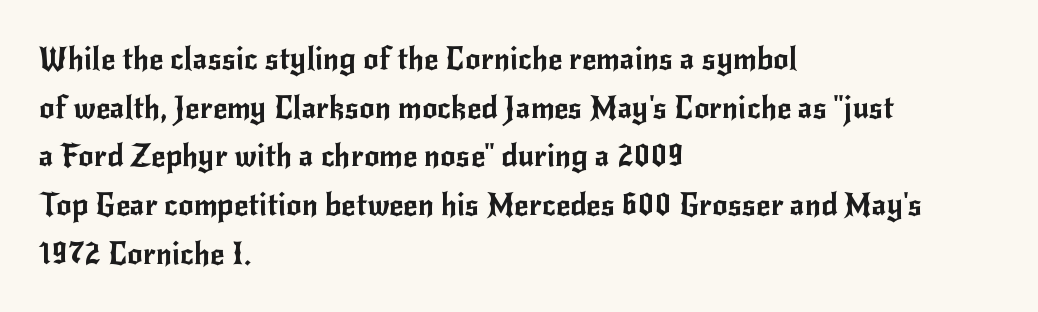
{"serif": "no", "italic": "no", "width": "normal", "stroke_contrast": "low", "x_height": "small", "monospaced": "no", "underline": "no", "align": "left", "line_spacing": "normal", "line_spacing_ratio": 1.57, "letter_spacing": "normal", "letter_spacing_em": 0.0, "glyph_px": 31}
